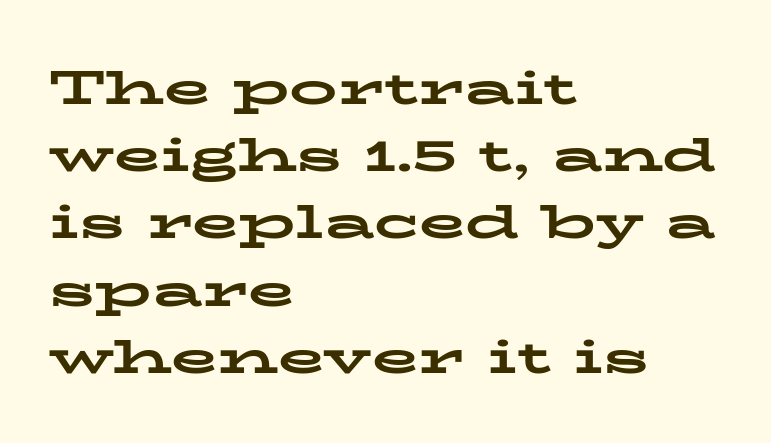
Letters rest on an invisible, unmarked baseline. You could not count columns in this text — the font is proportionally spaced. A typesetter would call this zero additional tracking. The font is running at its bold setting. This is the regular roman posture of the typeface.
